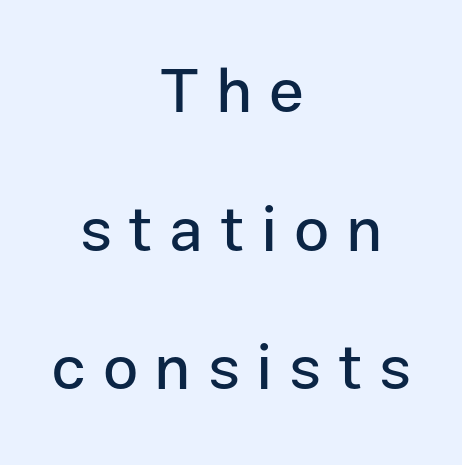
Q: Is the text italic (slanted)? A: No, it is upright.
Q: Is the typeface a serif or a sans-serif typeface? A: Sans-serif.
Q: Is the text underlined? A: No.
Q: How is the paragraph aligned? A: Centered.
Q: Is the spacing between letters normal or unusually wide? A: Unusually wide.
Q: Is the spacing between lines tight, normal or loose? A: Loose.
Q: Width (condensed, normal, or wide)? A: Normal.
Q: Stroke contrast? A: Low.
Q: x-height? A: Medium.
Q: Monospaced? A: No.
